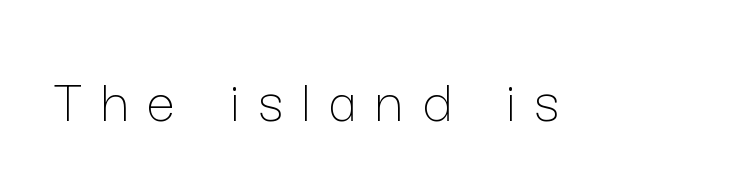
Q: Is the text bold? A: No.
Q: Is the text italic (slanted)? A: No, it is upright.
Q: Is the text underlined? A: No.
Q: Is the spacing between letters normal or unusually wide? A: Unusually wide.
Q: Width (condensed, normal, or wide)? A: Normal.
Q: Stroke contrast? A: Low.
Q: x-height? A: Medium.
Q: Monospaced? A: No.
